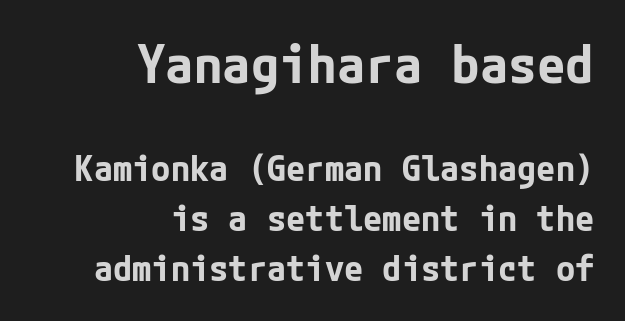
{"serif": "no", "italic": "no", "bold": "yes", "weight": "bold", "width": "normal", "stroke_contrast": "low", "x_height": "medium", "underline": "no", "align": "right", "line_spacing": "normal", "line_spacing_ratio": 1.42, "letter_spacing": "normal", "letter_spacing_em": 0.0, "larger_block": "first", "size_ratio": 1.49, "glyph_px": 52}
